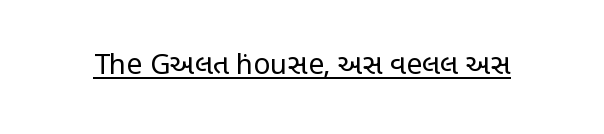
{"serif": "no", "italic": "no", "bold": "no", "weight": "regular", "width": "condensed", "stroke_contrast": "low", "x_height": "large", "monospaced": "no", "underline": "yes", "letter_spacing": "normal", "letter_spacing_em": 0.0, "glyph_px": 28}
